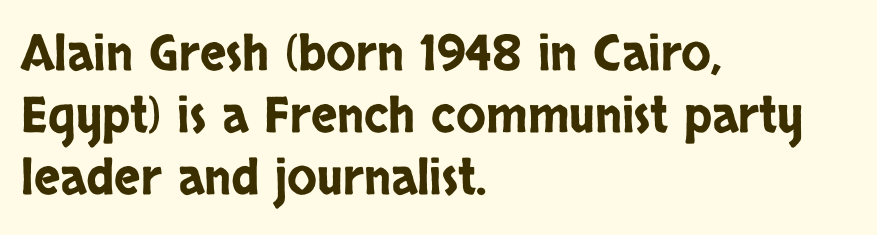
{"serif": "no", "italic": "no", "width": "condensed", "stroke_contrast": "low", "x_height": "large", "monospaced": "no", "underline": "no", "align": "left", "line_spacing": "normal", "line_spacing_ratio": 1.27, "letter_spacing": "normal", "letter_spacing_em": 0.0, "glyph_px": 49}
